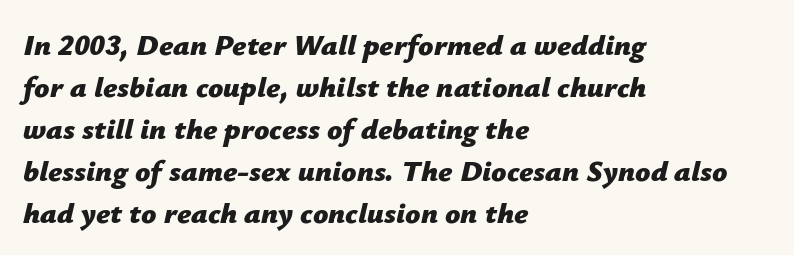
{"italic": "yes", "lean": "right", "slant_degrees": 12, "bold": "yes", "weight": "bold", "width": "normal", "stroke_contrast": "low", "x_height": "medium", "monospaced": "no", "underline": "no", "align": "left", "line_spacing": "normal", "line_spacing_ratio": 1.4, "letter_spacing": "normal", "letter_spacing_em": 0.0, "glyph_px": 30}
